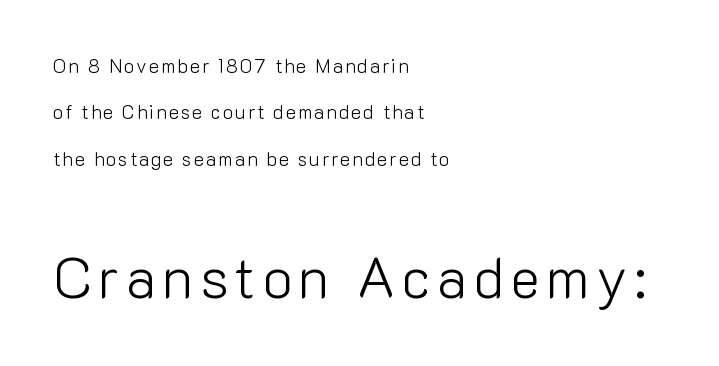
This sample has the flowing, uneven cadence of proportional lettering. Left-aligned paragraph, ragged on the right. Loosely led — the rows are spread out. The typeface has the unassuming heft of standard copy or less.
